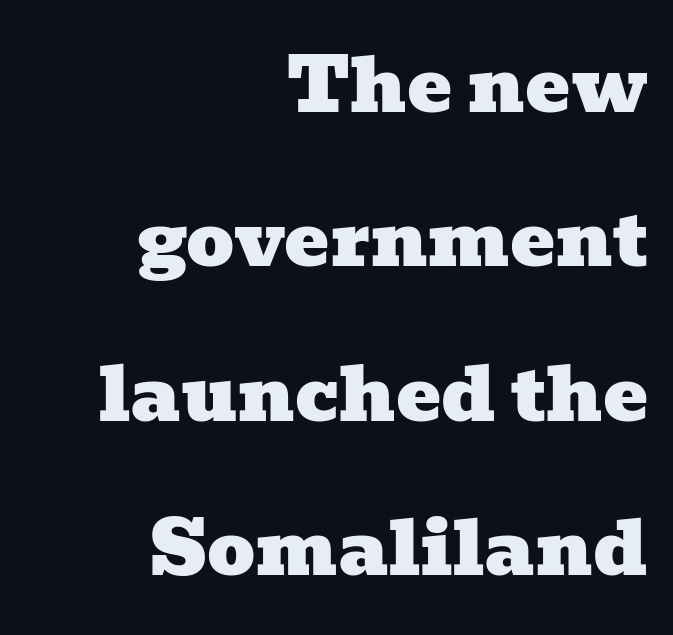
A student would call this right alignment; a typographer would say flush right, rag left. Decoration check: the copy has no underline. Interline gaps are noticeably wide in this sample. This sample has the flowing, uneven cadence of proportional lettering. The rendering shows small feet on the letterforms — a serif design. Inter-character spacing is left at the font's built-in metrics.
